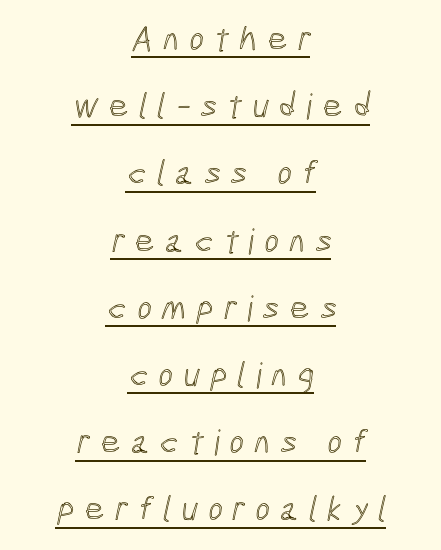
The image shows 35 px condensed type; set centered, loose line spacing (1.92x), unusually wide letter spacing (+0.29 em), underlined; a medium x-height.
